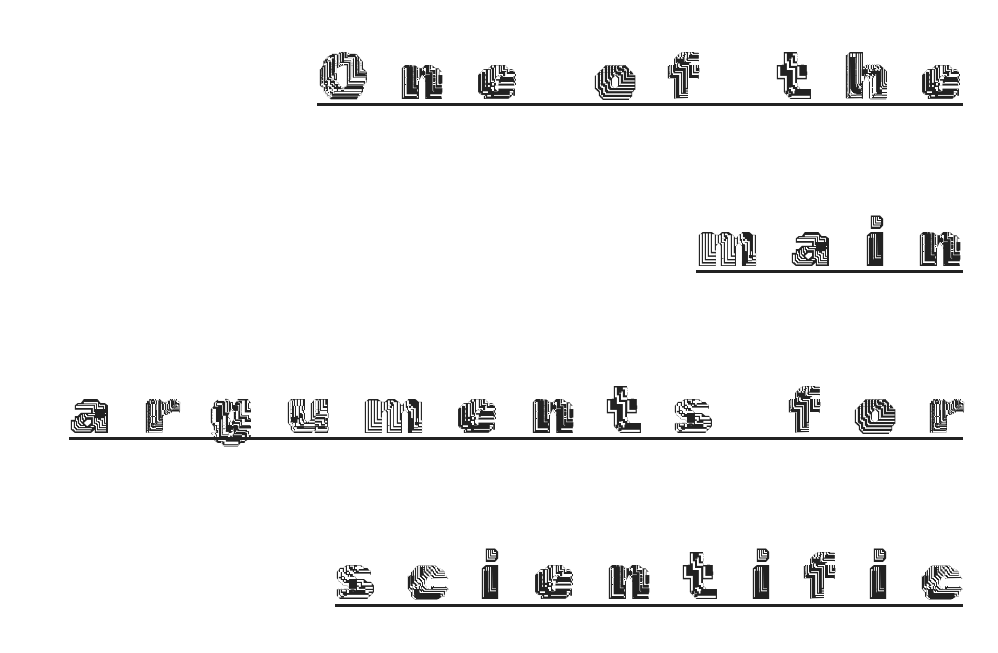
Q: Is the text italic (slanted)? A: No, it is upright.
Q: Is the text underlined? A: Yes.
Q: How is the paragraph aligned? A: Right-aligned.
Q: Is the spacing between letters normal or unusually wide? A: Unusually wide.
Q: Is the spacing between lines tight, normal or loose? A: Loose.
Q: Width (condensed, normal, or wide)? A: Normal.
Q: x-height? A: Medium.
Q: Monospaced? A: No.
